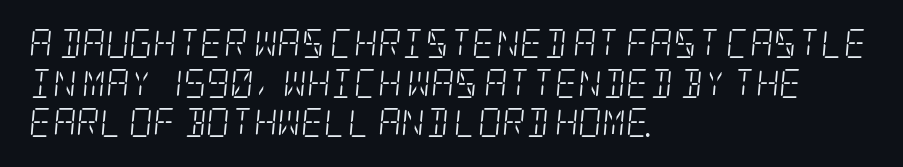
Leading matches the norm, producing a regular column. Compared with ordinary roman type, these characters are visibly tilted. Compared with a centered layout, this one pins lines to the left instead. These lines are composed in type with serifs.
